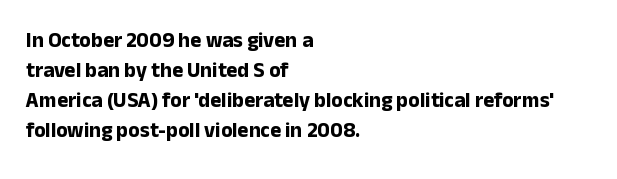
The font's upright variant was chosen for this text. These lines keep a tight, regular rhythm from letter to letter. Notice how thick the strokes are: this is what a full bold looks like. These lines sit exactly where default settings would place them.
